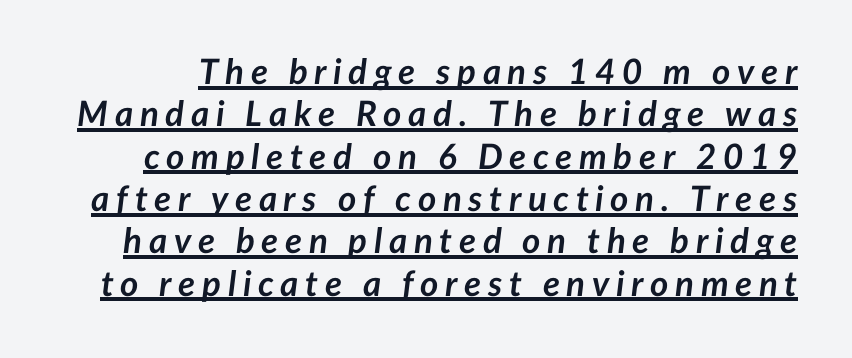
These lines are rendered in a variable-pitch font. Honestly, the underline is the first thing you notice here. Thick stems and heavy bowls — unmistakably bold. Yep, that's italic — everything's leaning.
